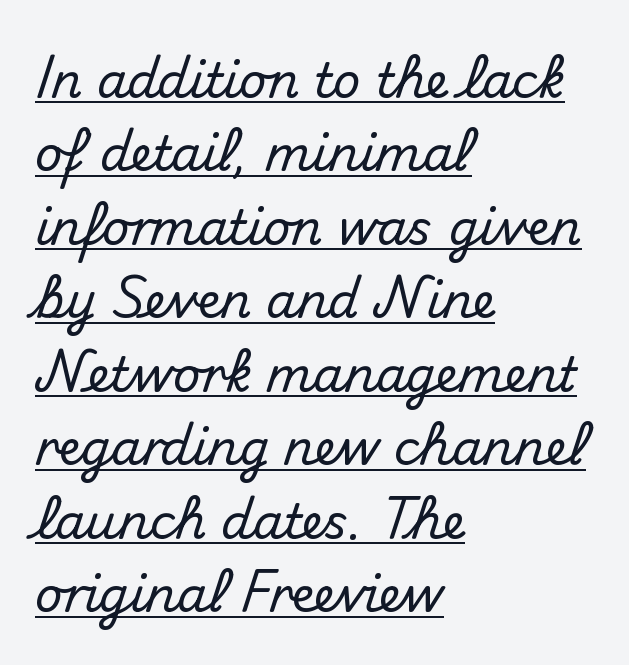
The image shows 48 px sans-serif type; set left-aligned, normal line spacing (1.53x), normal letter spacing, underlined; medium stroke contrast and a small x-height.
